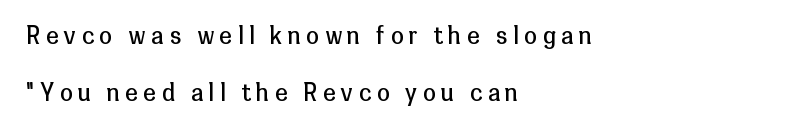
The image shows 23 px text type, upright; set left-aligned, loose line spacing (2.49x), unusually wide letter spacing (+0.25 em), not underlined.
